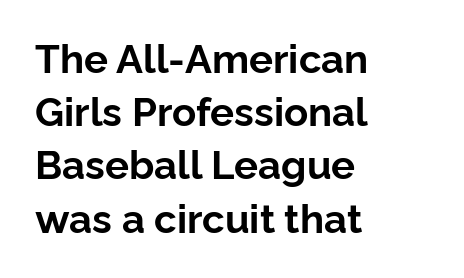
{"serif": "no", "italic": "no", "bold": "yes", "weight": "bold", "width": "normal", "stroke_contrast": "low", "x_height": "medium", "monospaced": "no", "underline": "no", "align": "left", "line_spacing": "normal", "line_spacing_ratio": 1.33, "letter_spacing": "normal", "letter_spacing_em": 0.0, "glyph_px": 40}
